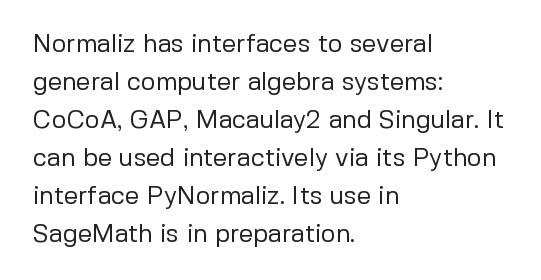
The image shows 25 px text type, upright; set left-aligned, normal line spacing (1.52x), normal letter spacing, not underlined.
